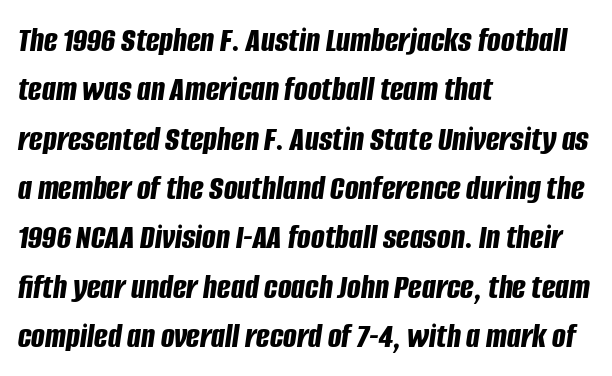
The image shows 36 px bold, condensed type, italic (leaning right); set left-aligned, normal line spacing (1.37x), normal letter spacing, not underlined; low stroke contrast and a large x-height.
